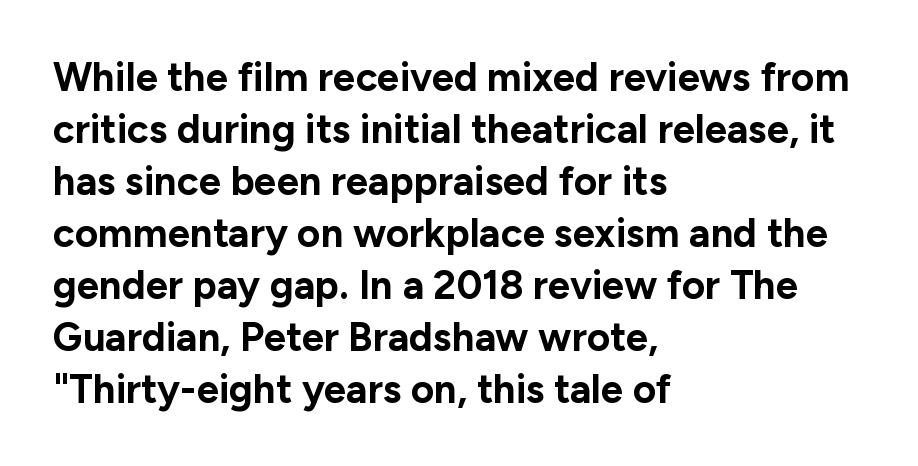
The image shows 40 px bold sans-serif type, upright; set left-aligned, normal line spacing (1.3x), normal letter spacing, not underlined; low stroke contrast and a medium x-height.
